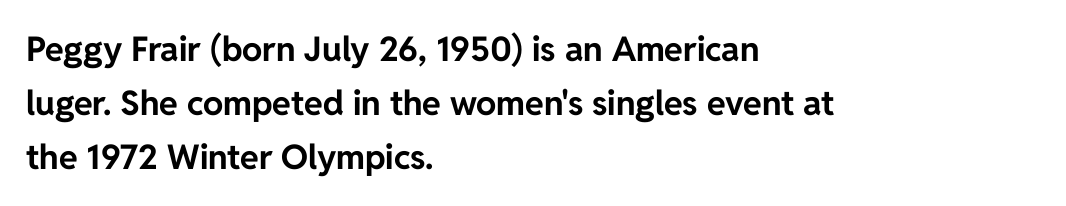
{"serif": "no", "italic": "no", "bold": "yes", "weight": "bold", "width": "normal", "stroke_contrast": "low", "x_height": "medium", "monospaced": "no", "underline": "no", "align": "left", "line_spacing": "normal", "line_spacing_ratio": 1.59, "letter_spacing": "normal", "letter_spacing_em": 0.0, "glyph_px": 34}
